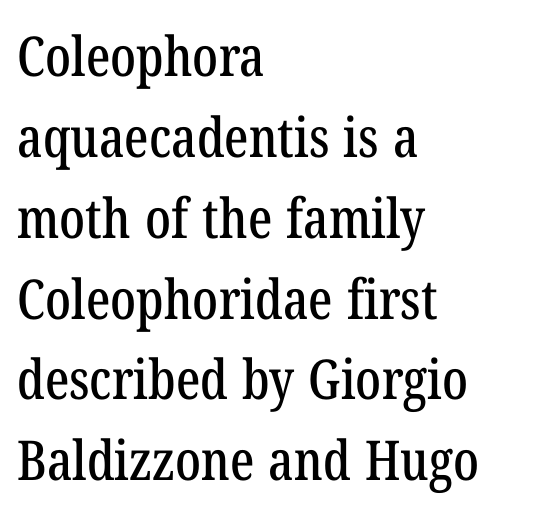
{"serif": "yes", "width": "condensed", "stroke_contrast": "low", "x_height": "medium", "monospaced": "no", "underline": "no", "align": "left", "line_spacing": "normal", "line_spacing_ratio": 1.47, "letter_spacing": "normal", "letter_spacing_em": 0.0, "glyph_px": 55}
